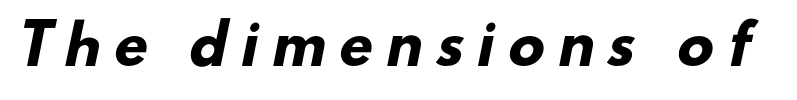
{"serif": "no", "bold": "yes", "weight": "heavy", "width": "normal", "stroke_contrast": "low", "x_height": "small", "monospaced": "no", "underline": "no", "letter_spacing": "wide", "letter_spacing_em": 0.26, "glyph_px": 54}
